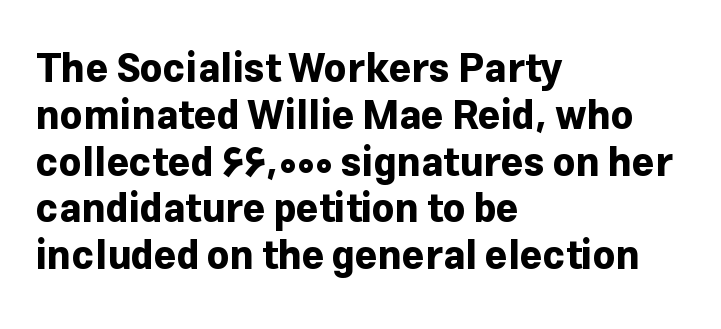
Q: Is the text bold? A: Yes.
Q: Is the text italic (slanted)? A: No, it is upright.
Q: Is the typeface a serif or a sans-serif typeface? A: Sans-serif.
Q: Is the text underlined? A: No.
Q: How is the paragraph aligned? A: Left-aligned.
Q: Is the spacing between letters normal or unusually wide? A: Normal.
Q: Width (condensed, normal, or wide)? A: Normal.
Q: Stroke contrast? A: Low.
Q: x-height? A: Medium.
Q: Monospaced? A: No.
